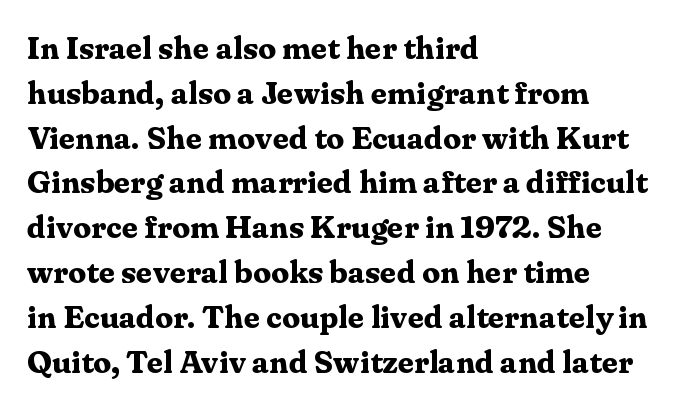
The image shows 32 px bold serif type, upright; set left-aligned, normal line spacing (1.4x), normal letter spacing, not underlined; medium stroke contrast and a medium x-height.
